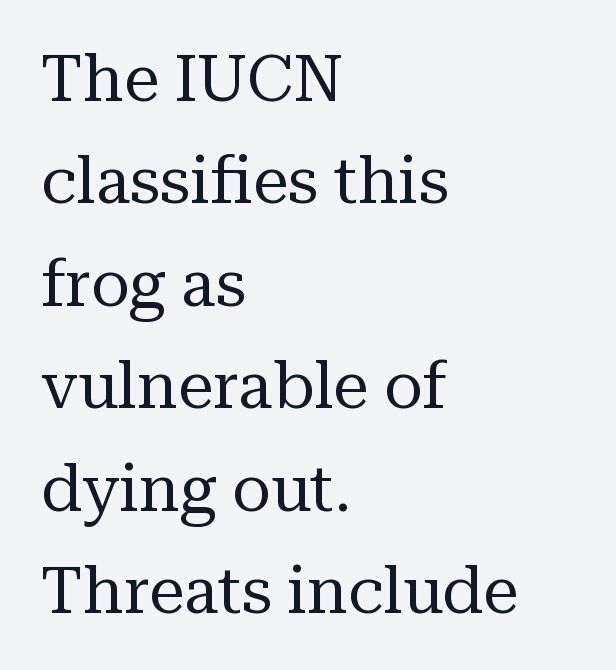
Q: Is the text bold? A: No.
Q: Is the text italic (slanted)? A: No, it is upright.
Q: Is the typeface a serif or a sans-serif typeface? A: Serif.
Q: Is the text underlined? A: No.
Q: How is the paragraph aligned? A: Left-aligned.
Q: Is the spacing between letters normal or unusually wide? A: Normal.
Q: Is the spacing between lines tight, normal or loose? A: Normal.
Q: Width (condensed, normal, or wide)? A: Normal.
Q: Stroke contrast? A: Medium.
Q: x-height? A: Medium.
Q: Monospaced? A: No.
